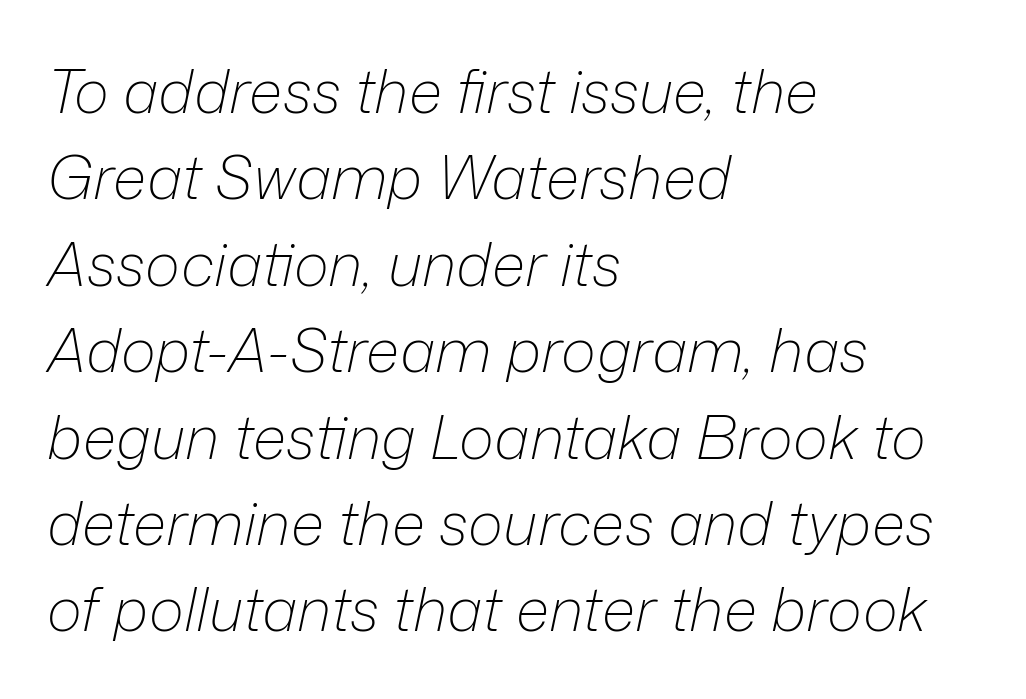
Underlining? Definitely not there. The font's italic variant was chosen for this text. How are the letters spaced? Ordinarily, with no added tracking. Weight class: somewhere from thin through regular.
